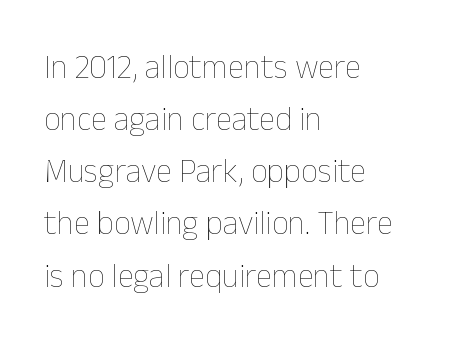
The image shows 33 px thin type, upright; set left-aligned, normal line spacing (1.58x), normal letter spacing, not underlined; low stroke contrast and a medium x-height.
